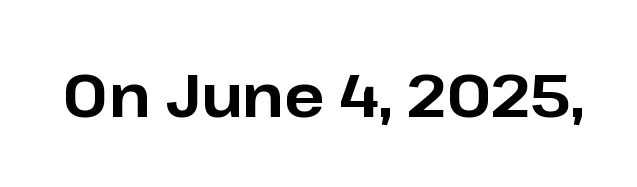
The zone under the glyphs is completely vacant. The designer went with a sans here, leaving each stem footless. A full-strength bold gives these letters their thick strokes. Is there any slant? The stems are plumb. You could not count columns in this text — the font is proportionally spaced.
